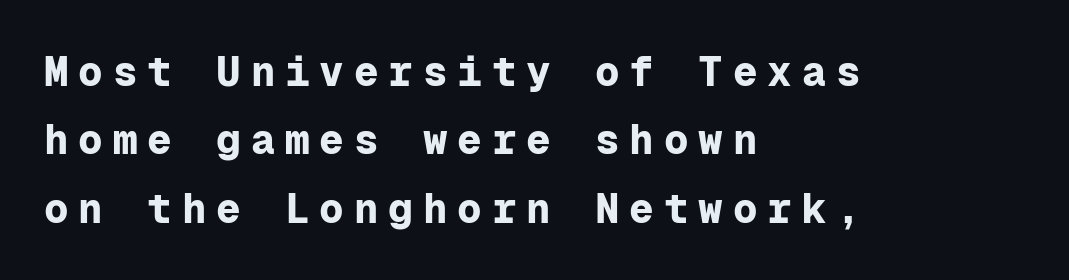
The image shows 41 px bold sans-serif type, upright, monospaced; set left-aligned, normal line spacing (1.67x), unusually wide letter spacing (+0.24 em), not underlined; low stroke contrast and a medium x-height.
